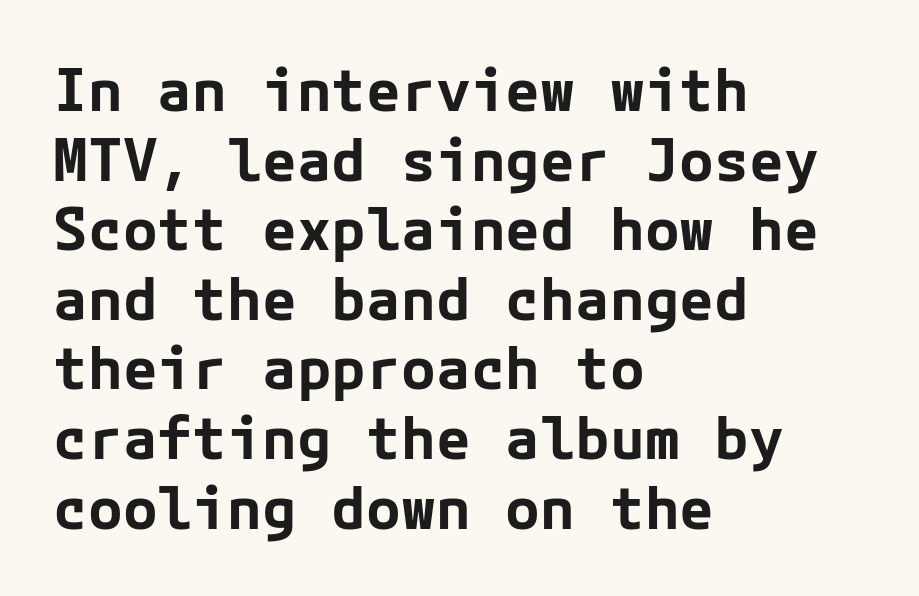
The image shows 58 px bold sans-serif type, upright; set left-aligned, line spacing 1.2x, normal letter spacing, not underlined; low stroke contrast and a medium x-height.
